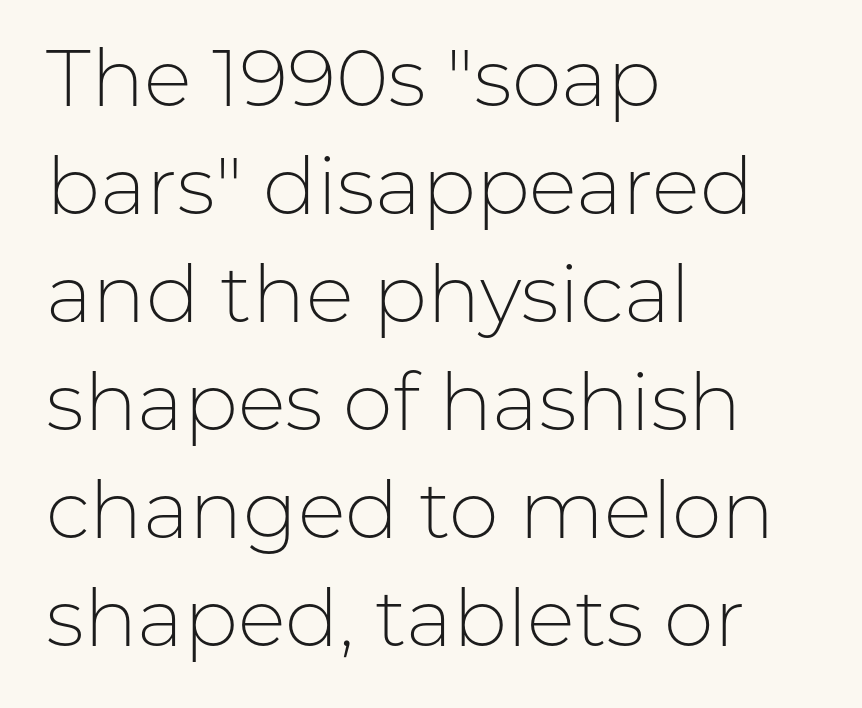
The image shows 80 px light sans-serif type, upright; set left-aligned, normal line spacing (1.35x), normal letter spacing, not underlined; low stroke contrast and a medium x-height.
